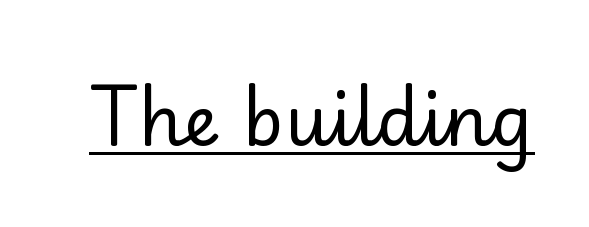
Q: Is the text bold? A: No.
Q: Is the text italic (slanted)? A: No, it is upright.
Q: Is the typeface a serif or a sans-serif typeface? A: Sans-serif.
Q: Is the text underlined? A: Yes.
Q: Is the spacing between letters normal or unusually wide? A: Normal.
Q: Width (condensed, normal, or wide)? A: Normal.
Q: Stroke contrast? A: Low.
Q: x-height? A: Small.
Q: Monospaced? A: No.
